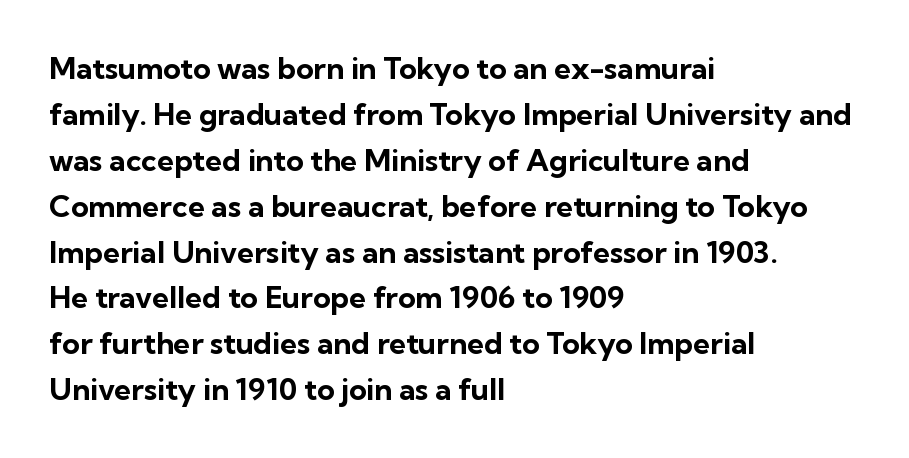
Q: Is the text bold? A: Yes.
Q: Is the text italic (slanted)? A: No, it is upright.
Q: Is the typeface a serif or a sans-serif typeface? A: Sans-serif.
Q: Is the text underlined? A: No.
Q: How is the paragraph aligned? A: Left-aligned.
Q: Is the spacing between letters normal or unusually wide? A: Normal.
Q: Is the spacing between lines tight, normal or loose? A: Normal.
Q: Width (condensed, normal, or wide)? A: Normal.
Q: Stroke contrast? A: Low.
Q: x-height? A: Medium.
Q: Monospaced? A: No.
